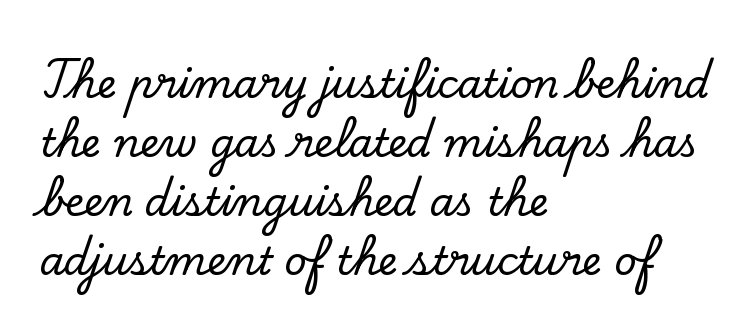
Q: Is the text italic (slanted)? A: Yes.
Q: Is the typeface a serif or a sans-serif typeface? A: Serif.
Q: Is the text underlined? A: No.
Q: How is the paragraph aligned? A: Left-aligned.
Q: Is the spacing between letters normal or unusually wide? A: Normal.
Q: Is the spacing between lines tight, normal or loose? A: Normal.
Q: Width (condensed, normal, or wide)? A: Normal.
Q: Stroke contrast? A: Low.
Q: x-height? A: Small.
Q: Monospaced? A: No.
